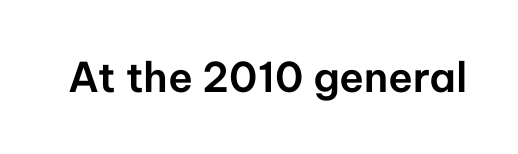
{"serif": "no", "italic": "no", "width": "normal", "stroke_contrast": "low", "x_height": "medium", "monospaced": "no", "underline": "no", "letter_spacing": "normal", "letter_spacing_em": 0.0, "glyph_px": 41}
